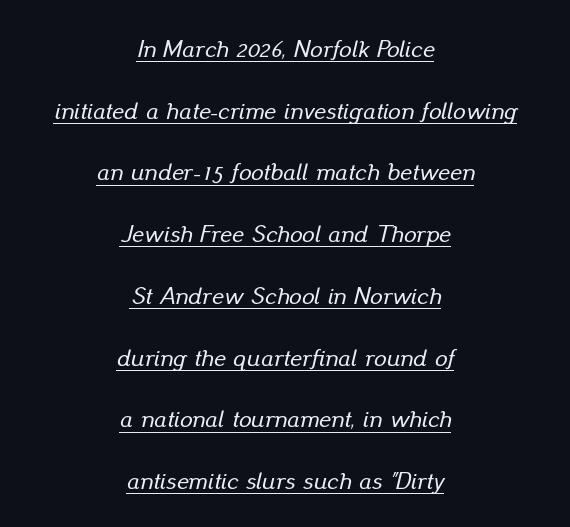
Interline gaps are noticeably wide in this sample. Typeset on center — no edge is straight. This is underlined copy, the kind a proofreader might mark for attention. Standard letterfit; no display-style spreading of the glyphs.
